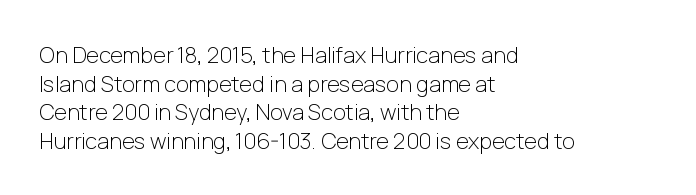
Q: Is the text bold? A: No.
Q: Is the text italic (slanted)? A: No, it is upright.
Q: Is the text underlined? A: No.
Q: How is the paragraph aligned? A: Left-aligned.
Q: Is the spacing between letters normal or unusually wide? A: Normal.
Q: Is the spacing between lines tight, normal or loose? A: Normal.
